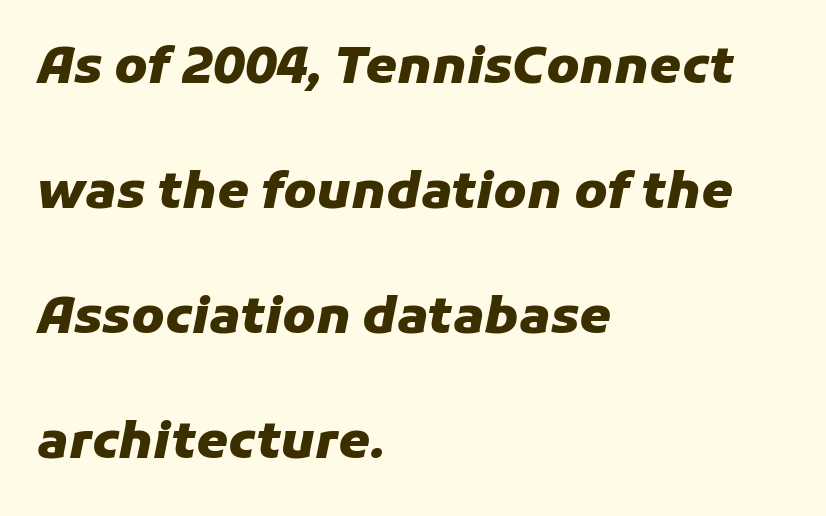
The image shows 51 px heavy type, italic (leaning right); set left-aligned, loose line spacing (2.45x), normal letter spacing, not underlined; low stroke contrast and a medium x-height.
